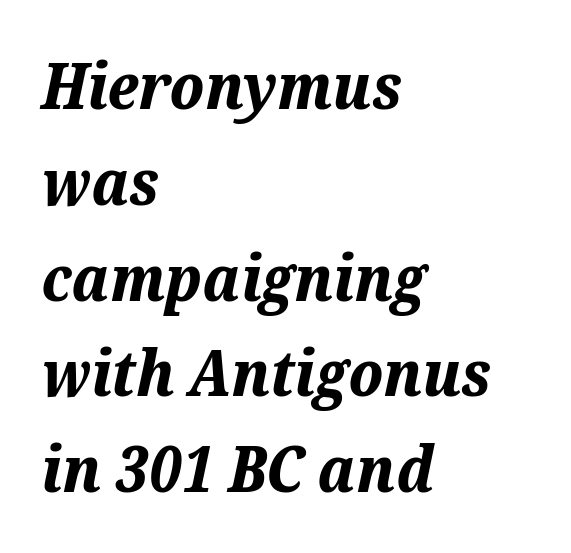
{"italic": "yes", "lean": "right", "slant_degrees": 12, "bold": "yes", "weight": "bold", "width": "normal", "stroke_contrast": "medium", "x_height": "medium", "monospaced": "no", "underline": "no", "align": "left", "line_spacing": "normal", "line_spacing_ratio": 1.52, "letter_spacing": "normal", "letter_spacing_em": 0.0, "glyph_px": 63}
